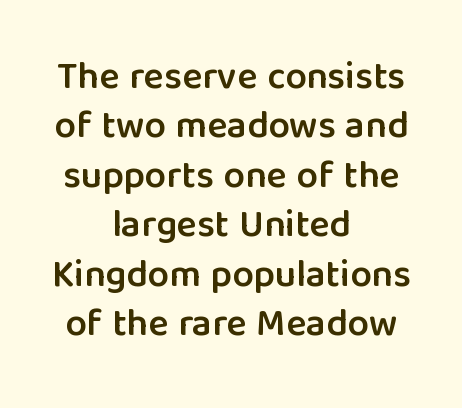
{"serif": "no", "italic": "no", "bold": "semi", "weight": "semibold", "width": "normal", "stroke_contrast": "low", "x_height": "medium", "monospaced": "no", "underline": "no", "align": "center", "line_spacing": "normal", "line_spacing_ratio": 1.3, "letter_spacing": "normal", "letter_spacing_em": 0.0, "glyph_px": 38}
